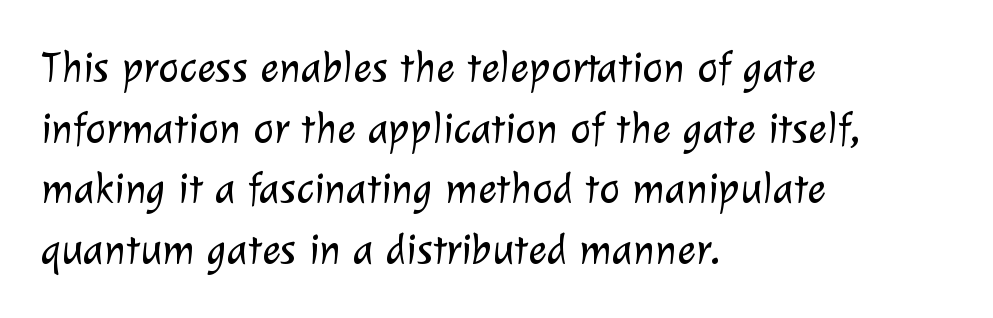
Q: Is the text bold? A: No.
Q: Is the typeface a serif or a sans-serif typeface? A: Sans-serif.
Q: Is the text underlined? A: No.
Q: How is the paragraph aligned? A: Left-aligned.
Q: Is the spacing between letters normal or unusually wide? A: Normal.
Q: Is the spacing between lines tight, normal or loose? A: Normal.
Q: Width (condensed, normal, or wide)? A: Normal.
Q: Stroke contrast? A: Low.
Q: x-height? A: Medium.
Q: Monospaced? A: No.
